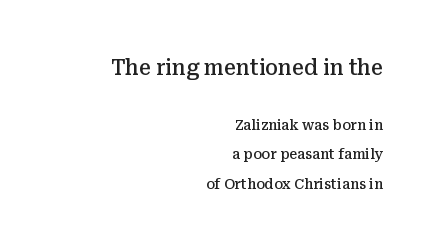
The image shows 21 px text type, upright; set right-aligned, loose line spacing (2.13x), normal letter spacing, not underlined; the first (top) block is 1.5x larger.
